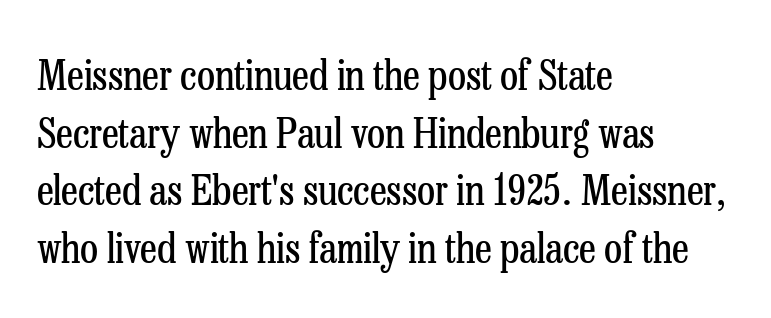
Whoever set this chose a conventional vertical rhythm. The font family rendered here belongs to the serif group. The passage shown has conventional tracking throughout. Visually the block forms a straight wall on the left and a jagged coastline on the right. The face used here is proportionally spaced, like ordinary book or web type. Check under the words: just untouched page.
